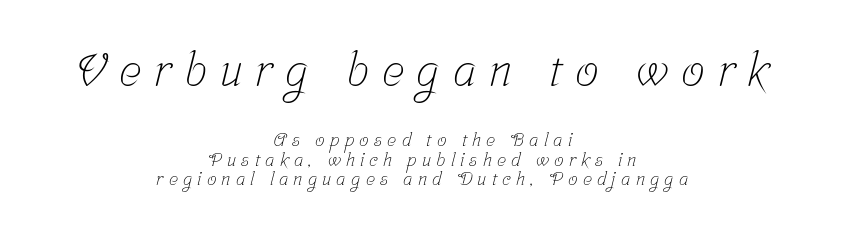
Q: Is the text bold? A: No.
Q: Is the typeface a serif or a sans-serif typeface? A: Serif.
Q: Is the text underlined? A: No.
Q: How is the paragraph aligned? A: Centered.
Q: Is the spacing between letters normal or unusually wide? A: Unusually wide.
Q: Is the spacing between lines tight, normal or loose? A: Tight.
Q: Which block of text is set in a larger size, the first (top) or the second (bottom)? A: The first (top) one.
Q: Width (condensed, normal, or wide)? A: Condensed.
Q: Stroke contrast? A: Low.
Q: x-height? A: Medium.
Q: Monospaced? A: No.
